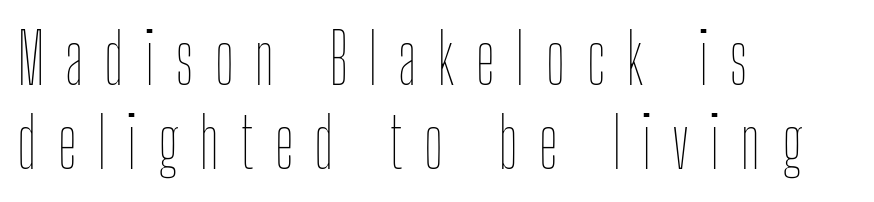
The image shows 69 px thin, condensed type, upright; set left-aligned, line spacing 1.22x, unusually wide letter spacing (+0.29 em), not underlined; low stroke contrast and a medium x-height.
